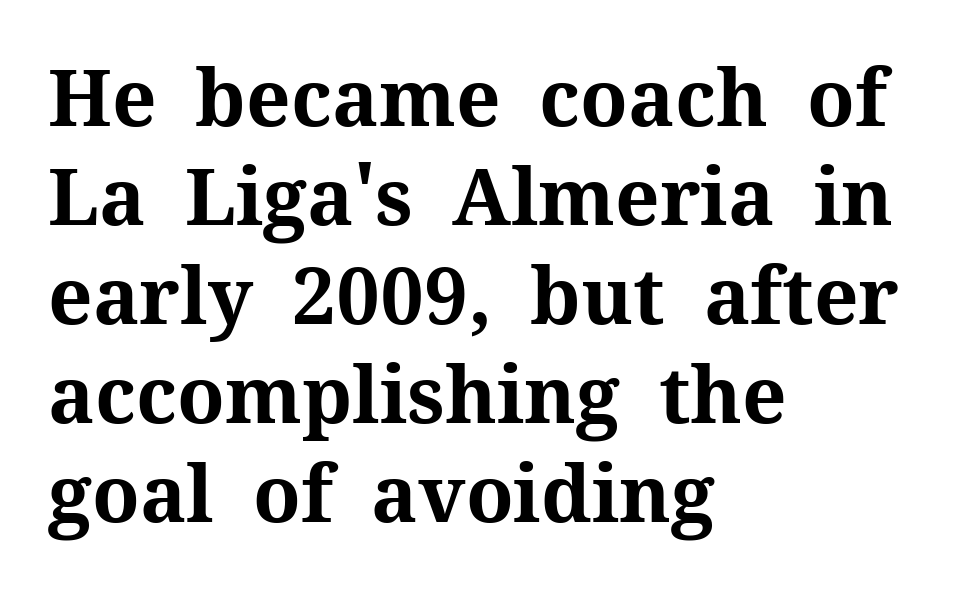
The image shows 78 px bold serif type, upright; set left-aligned, normal line spacing (1.27x), normal letter spacing, not underlined; medium stroke contrast and a medium x-height.
